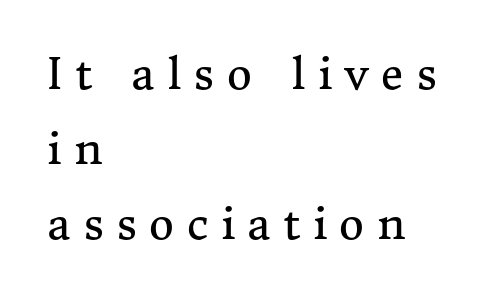
Q: Is the text bold? A: No.
Q: Is the text italic (slanted)? A: No, it is upright.
Q: Is the typeface a serif or a sans-serif typeface? A: Serif.
Q: Is the text underlined? A: No.
Q: How is the paragraph aligned? A: Left-aligned.
Q: Is the spacing between letters normal or unusually wide? A: Unusually wide.
Q: Width (condensed, normal, or wide)? A: Normal.
Q: Stroke contrast? A: Medium.
Q: x-height? A: Medium.
Q: Monospaced? A: No.
